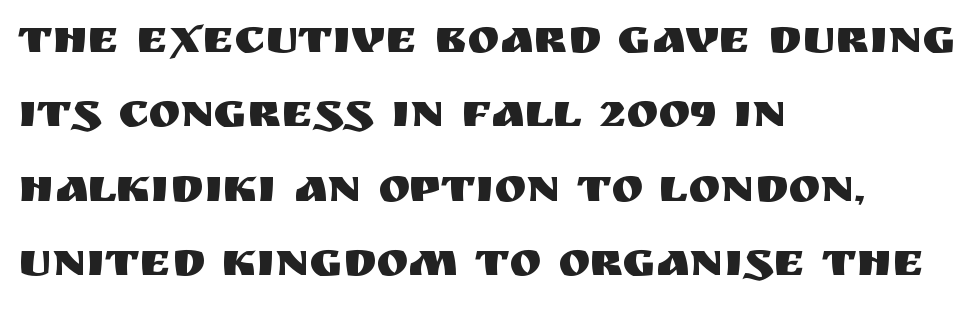
The specimen omits any rule beneath the text block's lines. One-word summary of the alignment: left. The face used here is proportionally spaced, like ordinary book or web type. A typesetter would mark this as roman, not italic. The type family on display is of the sans-serif kind.
